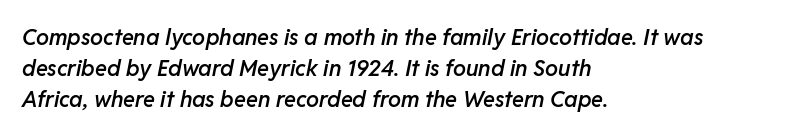
Q: Is the text bold? A: Semi-bold.
Q: Is the text italic (slanted)? A: Yes, it leans right by about 11 degrees.
Q: Is the text underlined? A: No.
Q: How is the paragraph aligned? A: Left-aligned.
Q: Is the spacing between letters normal or unusually wide? A: Normal.
Q: Is the spacing between lines tight, normal or loose? A: Normal.
